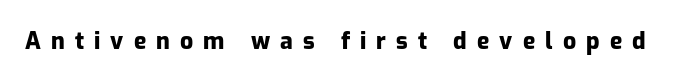
Q: Is the text bold? A: Yes.
Q: Is the text italic (slanted)? A: No, it is upright.
Q: Is the text underlined? A: No.
Q: Is the spacing between letters normal or unusually wide? A: Unusually wide.
